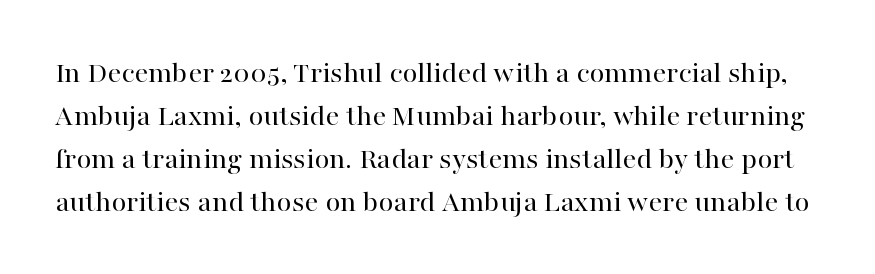
Q: Is the text bold? A: No.
Q: Is the text italic (slanted)? A: No, it is upright.
Q: Is the typeface a serif or a sans-serif typeface? A: Serif.
Q: Is the text underlined? A: No.
Q: Is the spacing between letters normal or unusually wide? A: Normal.
Q: Is the spacing between lines tight, normal or loose? A: Normal.
Q: Width (condensed, normal, or wide)? A: Normal.
Q: Stroke contrast? A: High.
Q: x-height? A: Medium.
Q: Monospaced? A: No.
